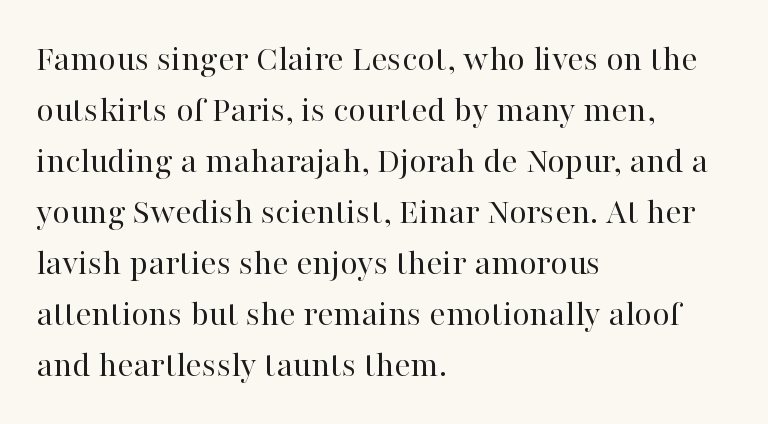
The image shows 38 px regular-weight serif type, upright; set left-aligned, normal line spacing (1.34x), normal letter spacing, not underlined; high stroke contrast and a medium x-height.
